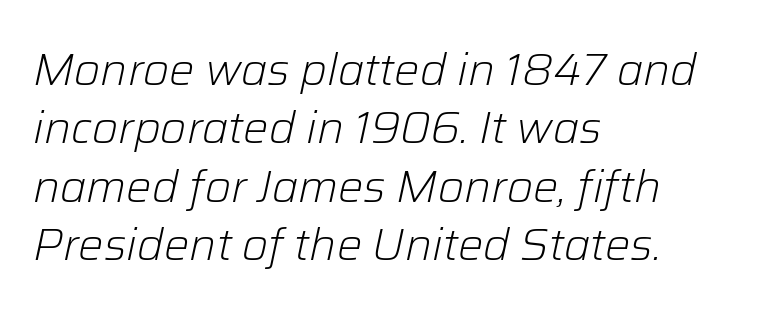
{"italic": "yes", "lean": "right", "slant_degrees": 12, "bold": "no", "weight": "light", "width": "normal", "stroke_contrast": "low", "x_height": "medium", "monospaced": "no", "underline": "no", "align": "left", "line_spacing": "normal", "line_spacing_ratio": 1.3, "letter_spacing": "normal", "letter_spacing_em": 0.0, "glyph_px": 45}
